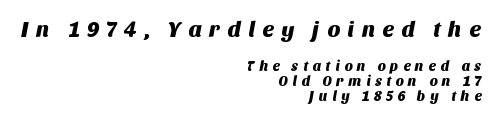
The baseline area is clear. The passage is arranged like a letterhead date or caption credit — flush right. Whoever set this made the first block the dominant, larger element. Very little white space separates one row of letters from the next. These lines have a slow, spaced-out rhythm from letter to letter.
